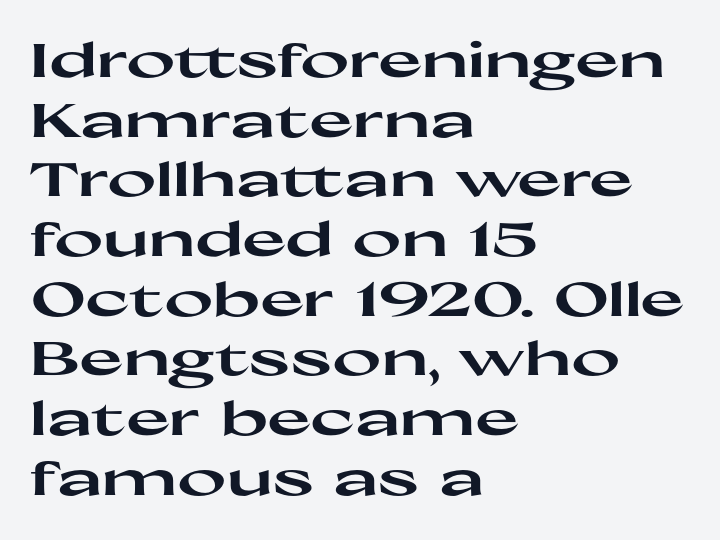
The image shows 47 px heavy, wide sans-serif type, upright; set left-aligned, normal line spacing (1.27x), normal letter spacing, not underlined; high stroke contrast and a medium x-height.
